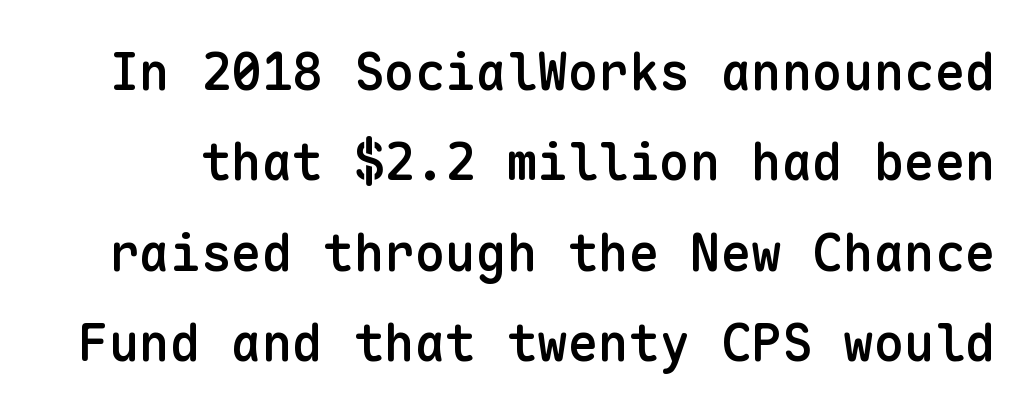
The image shows 51 px semibold sans-serif type, upright, monospaced; set line spacing 1.77x, normal letter spacing, not underlined; low stroke contrast and a medium x-height.
